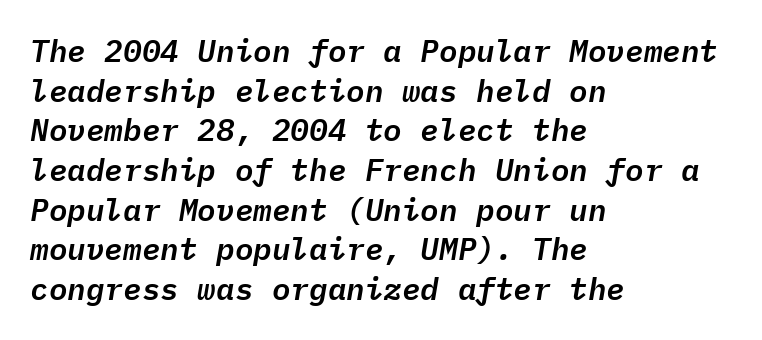
The image shows 31 px text type, italic (leaning right), monospaced; set left-aligned, normal line spacing (1.28x), normal letter spacing, not underlined; low stroke contrast and a medium x-height.
